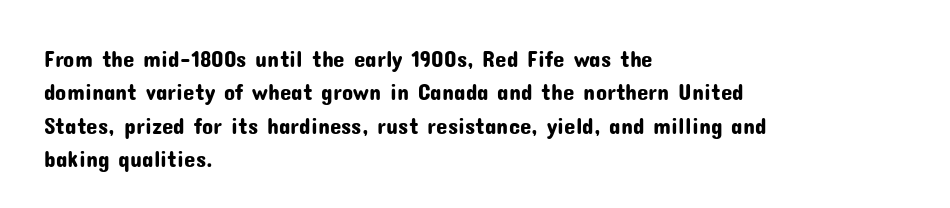
Q: Is the text italic (slanted)? A: No, it is upright.
Q: Is the text underlined? A: No.
Q: How is the paragraph aligned? A: Left-aligned.
Q: Is the spacing between letters normal or unusually wide? A: Normal.
Q: Is the spacing between lines tight, normal or loose? A: Normal.
